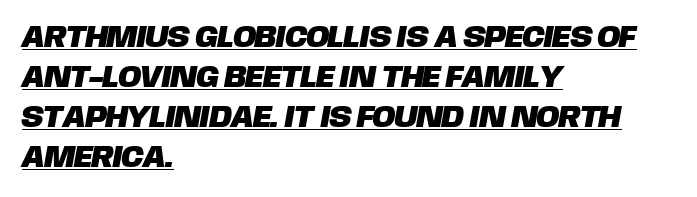
The image shows 31 px sans-serif type; set left-aligned, normal line spacing (1.29x), normal letter spacing, underlined; low stroke contrast and a large x-height.
